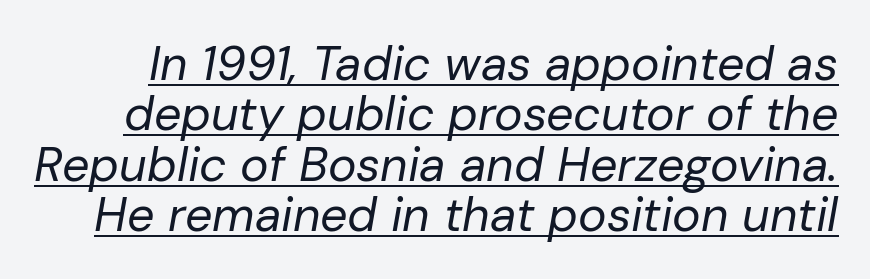
The image shows 48 px regular-weight type, italic (leaning right); set tight line spacing (1.05x), normal letter spacing, underlined; low stroke contrast and a medium x-height.
